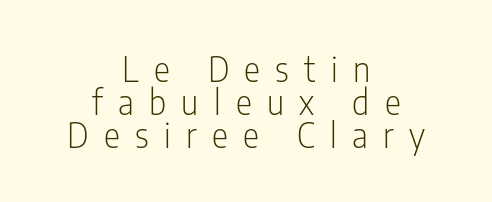
The image shows 34 px light, condensed sans-serif type, upright; set centered, tight line spacing (0.97x), unusually wide letter spacing (+0.45 em), not underlined; low stroke contrast and a medium x-height.
